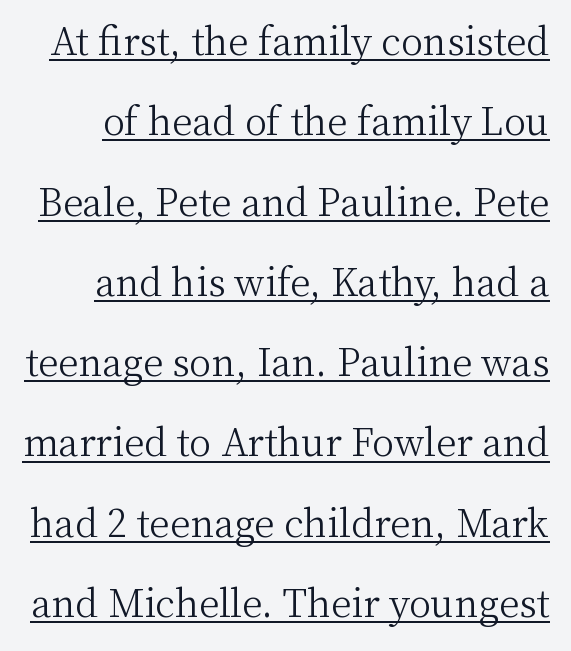
{"serif": "yes", "italic": "no", "bold": "no", "weight": "light", "width": "normal", "stroke_contrast": "medium", "x_height": "medium", "monospaced": "no", "underline": "yes", "line_spacing": "loose", "line_spacing_ratio": 2.17, "letter_spacing": "normal", "letter_spacing_em": 0.0, "glyph_px": 37}
